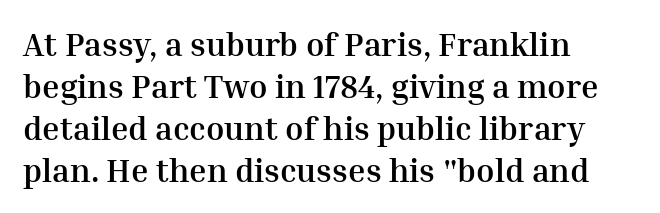
Q: Is the text bold? A: Yes.
Q: Is the text italic (slanted)? A: No, it is upright.
Q: Is the typeface a serif or a sans-serif typeface? A: Serif.
Q: Is the text underlined? A: No.
Q: How is the paragraph aligned? A: Left-aligned.
Q: Is the spacing between letters normal or unusually wide? A: Normal.
Q: Is the spacing between lines tight, normal or loose? A: Normal.
Q: Width (condensed, normal, or wide)? A: Normal.
Q: Stroke contrast? A: Medium.
Q: x-height? A: Medium.
Q: Monospaced? A: No.
